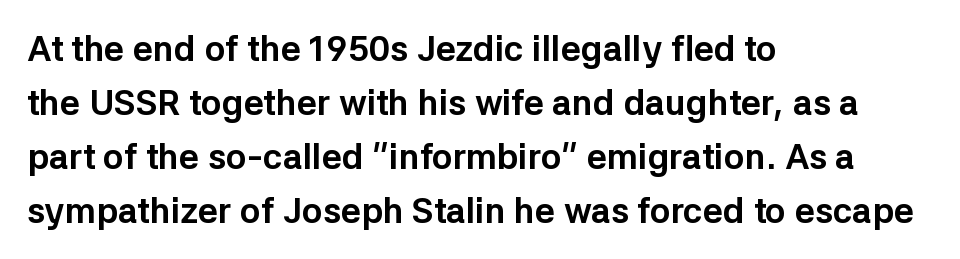
Q: Is the text bold? A: Yes.
Q: Is the text italic (slanted)? A: No, it is upright.
Q: Is the typeface a serif or a sans-serif typeface? A: Sans-serif.
Q: Is the text underlined? A: No.
Q: How is the paragraph aligned? A: Left-aligned.
Q: Is the spacing between letters normal or unusually wide? A: Normal.
Q: Is the spacing between lines tight, normal or loose? A: Normal.
Q: Width (condensed, normal, or wide)? A: Normal.
Q: Stroke contrast? A: Low.
Q: x-height? A: Medium.
Q: Monospaced? A: No.
